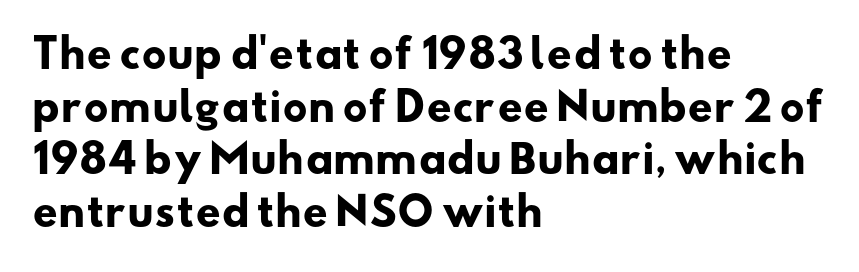
Note: no serifs on the glyphs. Character widths vary here, with narrow letters taking less room than wide ones. Whoever set this chose a conventional vertical rhythm. The tracking reads as untouched default to a designer's eye. The passage is arranged the way most books set body copy — flush left. Stroke thickness is high; the sample reads as a true bold.
